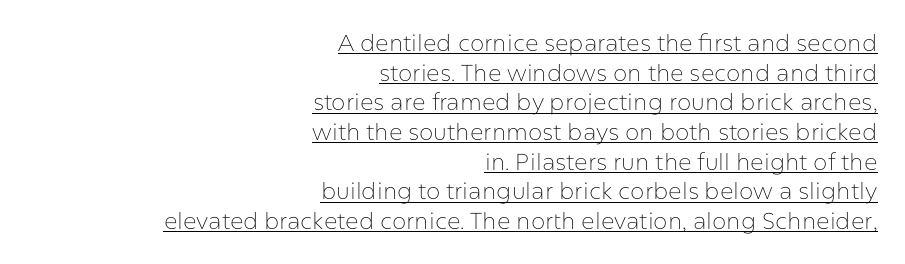
Q: Is the text bold? A: No.
Q: Is the text italic (slanted)? A: No, it is upright.
Q: Is the text underlined? A: Yes.
Q: How is the paragraph aligned? A: Right-aligned.
Q: Is the spacing between letters normal or unusually wide? A: Normal.
Q: Is the spacing between lines tight, normal or loose? A: Normal.
